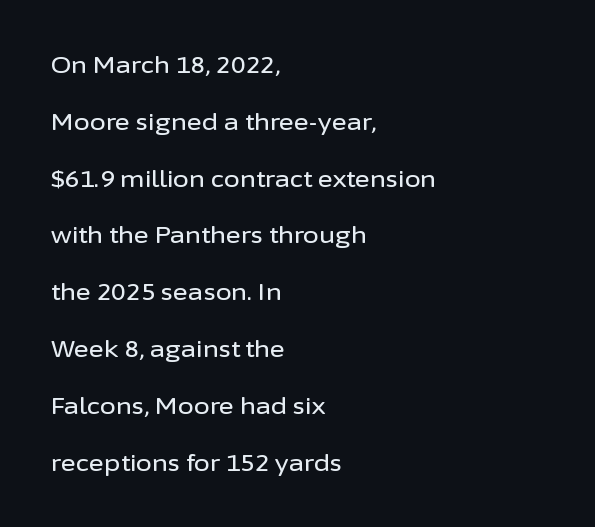
{"italic": "no", "underline": "no", "align": "left", "line_spacing": "loose", "line_spacing_ratio": 2.47, "letter_spacing": "normal", "letter_spacing_em": 0.0, "glyph_px": 23}
